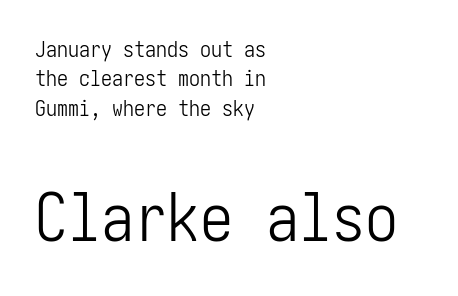
Q: Is the text bold? A: No.
Q: Is the text italic (slanted)? A: No, it is upright.
Q: Is the typeface a serif or a sans-serif typeface? A: Sans-serif.
Q: Is the text underlined? A: No.
Q: How is the paragraph aligned? A: Left-aligned.
Q: Is the spacing between letters normal or unusually wide? A: Normal.
Q: Is the spacing between lines tight, normal or loose? A: Normal.
Q: Which block of text is set in a larger size, the first (top) or the second (bottom)? A: The second (bottom) one.
Q: Width (condensed, normal, or wide)? A: Condensed.
Q: Stroke contrast? A: Low.
Q: x-height? A: Medium.
